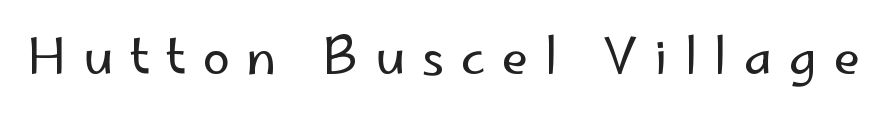
Compared with a typical body face, this is equally light or lighter still. These lines are rendered in a variable-pitch font. Characters remain perfectly vertical along every line. Descenders hang freely into open space. The passage shown has open, widely tracked lettering throughout. These lines are composed in type without serifs.
